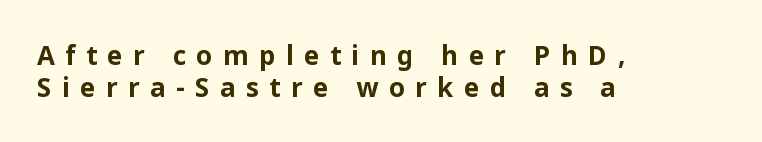
The passage shown has open, widely tracked lettering throughout. Bare-footed words on every line. Reading down the block, your eye returns to a fixed left position each line. In terms of posture, this sample is upright.
